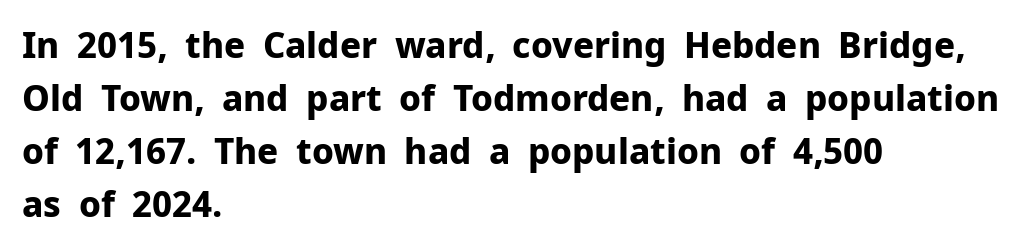
Ordinary non-slanted type is in use. The specimen omits any rule beneath the text block's lines. The typesetting leans heavy: a genuine bold. The letterforms sit shoulder to shoulder at normal distance. The face used here is proportionally spaced, like ordinary book or web type. In CSS terms this would be text-align: left.
